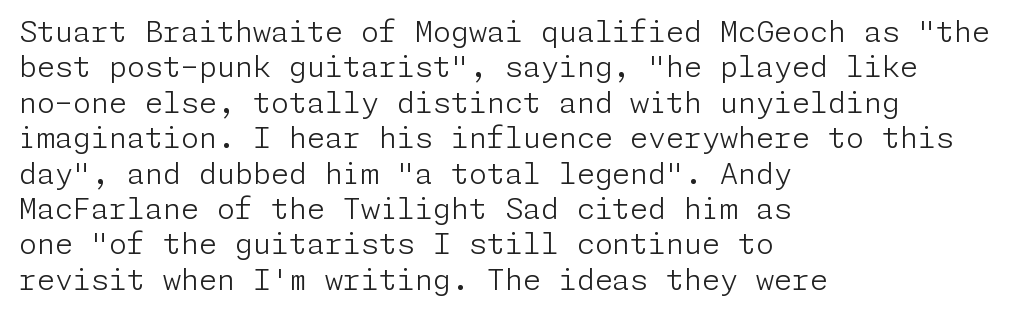
The string is rendered with underlining switched off. This sample uses a sans-serif face. Is the block centered? No — it sits flush against the left margin. Posture: straight, roman, zero tilt. Heft: none added — not bold. Nothing unusual about the tracking: characters are spaced as the font intends.
